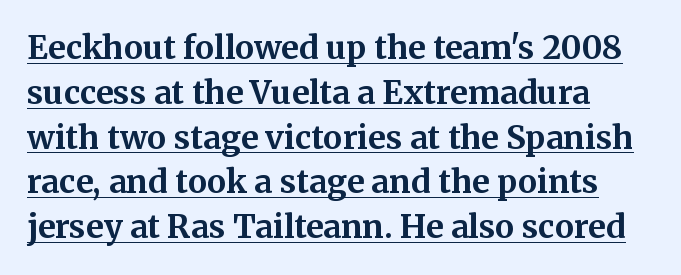
{"serif": "yes", "italic": "no", "bold": "yes", "weight": "bold", "width": "normal", "stroke_contrast": "medium", "x_height": "medium", "monospaced": "no", "underline": "yes", "align": "left", "line_spacing": "normal", "line_spacing_ratio": 1.4, "letter_spacing": "normal", "letter_spacing_em": 0.0, "glyph_px": 32}
